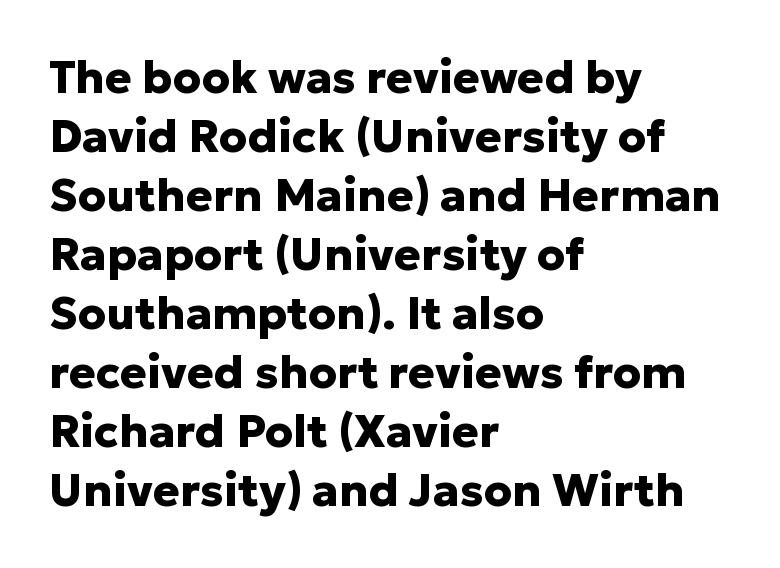
Q: Is the text bold? A: Yes.
Q: Is the text italic (slanted)? A: No, it is upright.
Q: Is the typeface a serif or a sans-serif typeface? A: Sans-serif.
Q: Is the text underlined? A: No.
Q: How is the paragraph aligned? A: Left-aligned.
Q: Is the spacing between letters normal or unusually wide? A: Normal.
Q: Is the spacing between lines tight, normal or loose? A: Normal.
Q: Width (condensed, normal, or wide)? A: Normal.
Q: Stroke contrast? A: Low.
Q: x-height? A: Medium.
Q: Monospaced? A: No.
